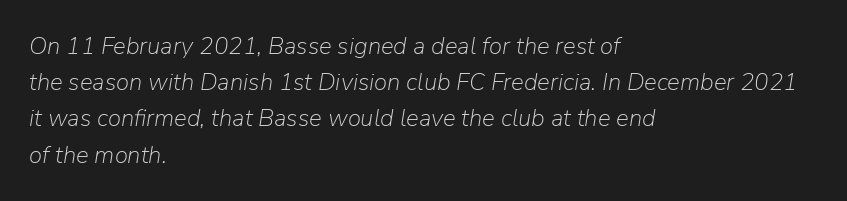
{"italic": "yes", "lean": "right", "slant_degrees": 9, "bold": "no", "underline": "no", "align": "left", "line_spacing": "normal", "line_spacing_ratio": 1.51, "letter_spacing": "normal", "letter_spacing_em": 0.0, "glyph_px": 24}
